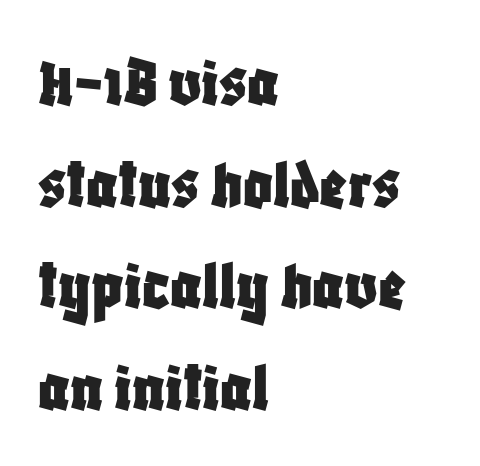
The image shows 72 px condensed sans-serif type, upright; set left-aligned, normal line spacing (1.41x), normal letter spacing, not underlined; low stroke contrast and a large x-height.
